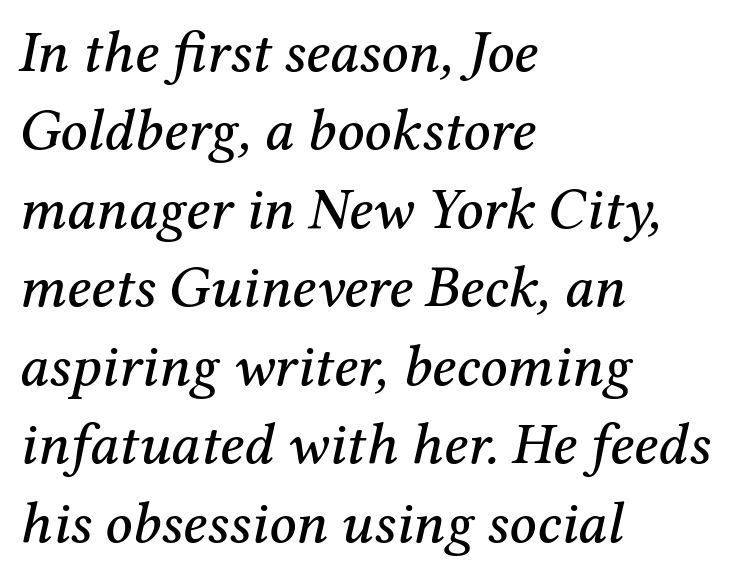
The image shows 59 px serif type, italic (leaning right); set left-aligned, normal line spacing (1.33x), normal letter spacing, not underlined; medium stroke contrast and a medium x-height.
